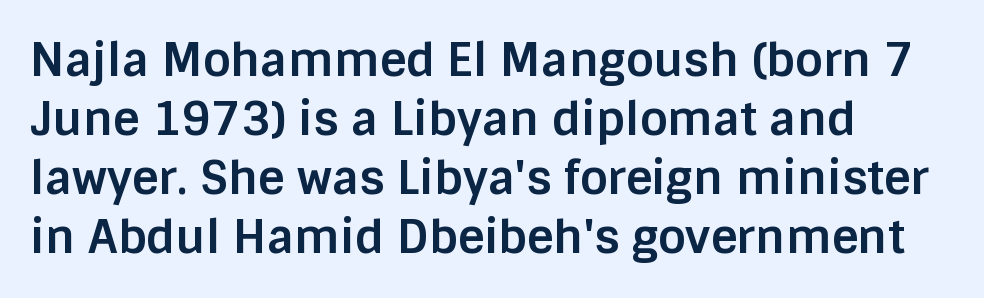
A typesetter would mark this as roman, not italic. Is the type bold? Yes — the strokes are clearly thick and heavy. One glance says typical: line gaps are just what's usual. Look at the bottom of the vertical strokes: they stop flat, with no serifs. The baseline area is clear.
